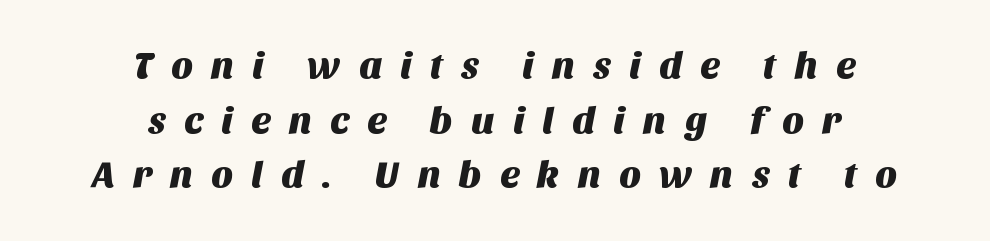
Q: Is the typeface a serif or a sans-serif typeface? A: Sans-serif.
Q: Is the text underlined? A: No.
Q: How is the paragraph aligned? A: Centered.
Q: Is the spacing between letters normal or unusually wide? A: Unusually wide.
Q: Is the spacing between lines tight, normal or loose? A: Normal.
Q: Width (condensed, normal, or wide)? A: Normal.
Q: Stroke contrast? A: Medium.
Q: x-height? A: Large.
Q: Monospaced? A: No.
